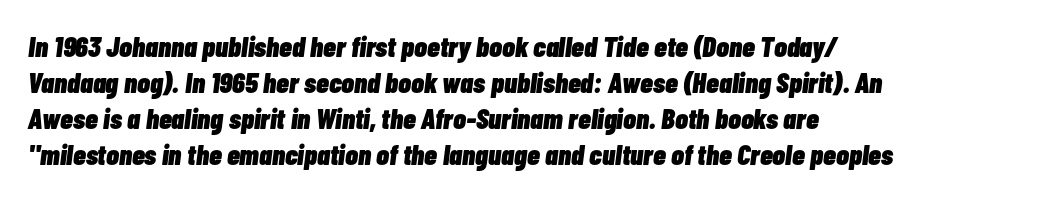
The image shows 29 px heavy, condensed type, italic (leaning right); set left-aligned, line spacing 1.24x, normal letter spacing, not underlined; low stroke contrast and a medium x-height.
